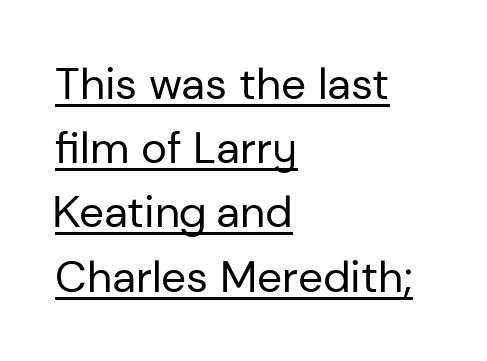
Q: Is the text bold? A: No.
Q: Is the text italic (slanted)? A: No, it is upright.
Q: Is the typeface a serif or a sans-serif typeface? A: Sans-serif.
Q: Is the text underlined? A: Yes.
Q: How is the paragraph aligned? A: Left-aligned.
Q: Is the spacing between letters normal or unusually wide? A: Normal.
Q: Is the spacing between lines tight, normal or loose? A: Normal.
Q: Width (condensed, normal, or wide)? A: Normal.
Q: Stroke contrast? A: Low.
Q: x-height? A: Medium.
Q: Monospaced? A: No.
